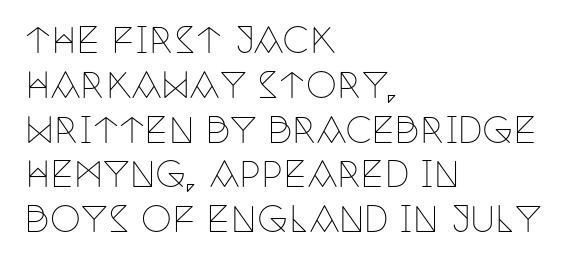
The image shows 35 px thin, condensed serif type, upright; set left-aligned, normal line spacing (1.28x), normal letter spacing, not underlined; low stroke contrast and a large x-height.
